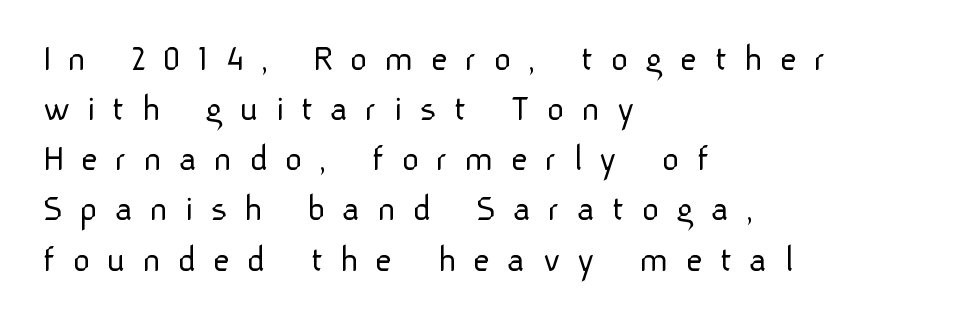
The image shows 38 px light sans-serif type, upright; set left-aligned, normal line spacing (1.32x), unusually wide letter spacing (+0.44 em), not underlined; low stroke contrast and a medium x-height.
